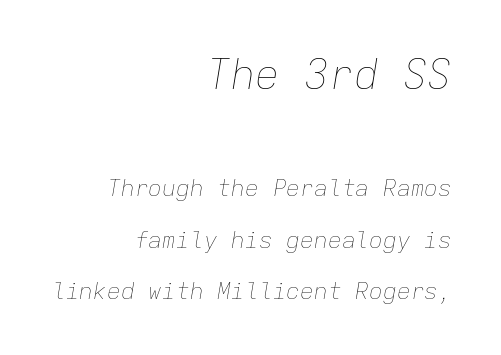
Widely set lines give the paragraph a tall, airy silhouette. Nobody touched the tracking dial on this one. Slanted lettering throughout. The area under the type is left untouched. Spacing verdict: monospaced, one width for all characters. Block one is the big one; block two sits smaller underneath.
